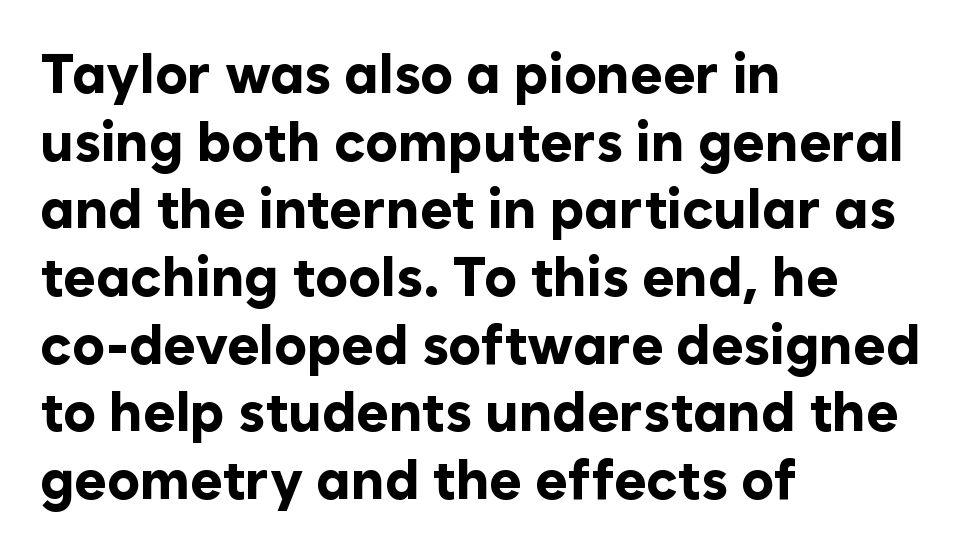
Q: Is the text bold? A: Yes.
Q: Is the text italic (slanted)? A: No, it is upright.
Q: Is the typeface a serif or a sans-serif typeface? A: Sans-serif.
Q: Is the text underlined? A: No.
Q: How is the paragraph aligned? A: Left-aligned.
Q: Is the spacing between letters normal or unusually wide? A: Normal.
Q: Width (condensed, normal, or wide)? A: Normal.
Q: Stroke contrast? A: Low.
Q: x-height? A: Medium.
Q: Monospaced? A: No.
